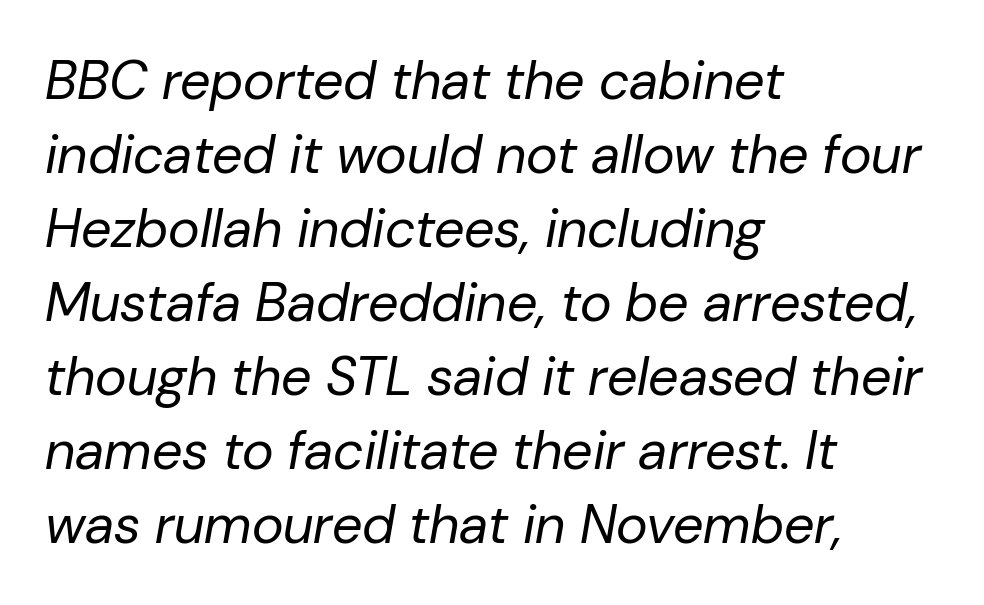
Q: Is the text bold? A: No.
Q: Is the text italic (slanted)? A: Yes, it leans right by about 10 degrees.
Q: Is the text underlined? A: No.
Q: How is the paragraph aligned? A: Left-aligned.
Q: Is the spacing between letters normal or unusually wide? A: Normal.
Q: Is the spacing between lines tight, normal or loose? A: Normal.
Q: Width (condensed, normal, or wide)? A: Normal.
Q: Stroke contrast? A: Low.
Q: x-height? A: Medium.
Q: Monospaced? A: No.
